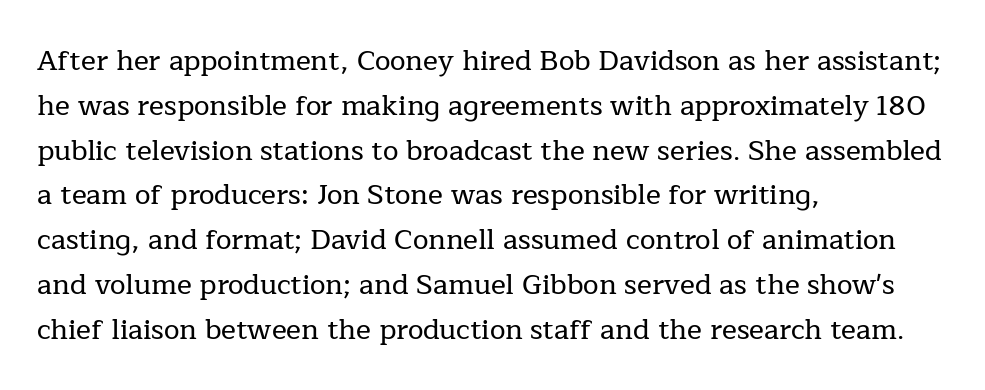
{"serif": "yes", "italic": "no", "width": "normal", "stroke_contrast": "low", "x_height": "medium", "monospaced": "no", "underline": "no", "align": "left", "line_spacing": "normal", "line_spacing_ratio": 1.6, "letter_spacing": "normal", "letter_spacing_em": 0.0, "glyph_px": 28}
